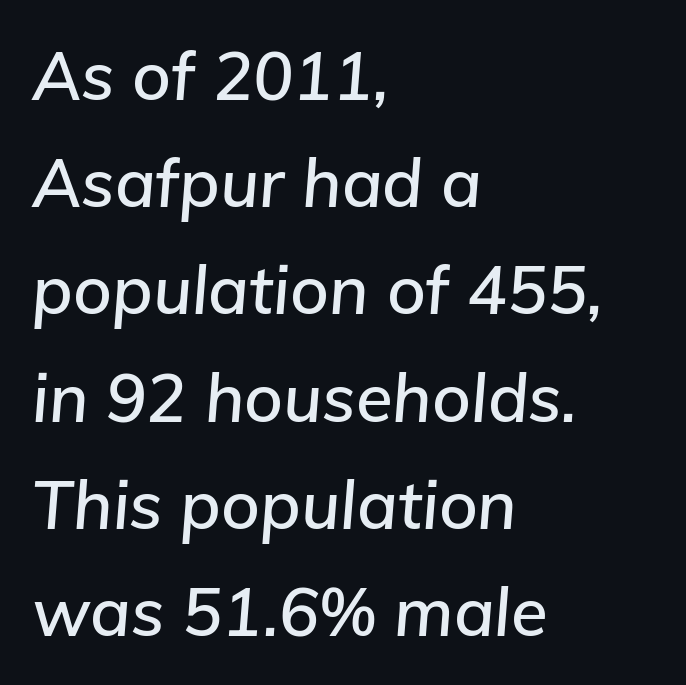
The image shows 67 px text type, italic (leaning right); set left-aligned, normal line spacing (1.6x), normal letter spacing, not underlined; low stroke contrast and a medium x-height.
